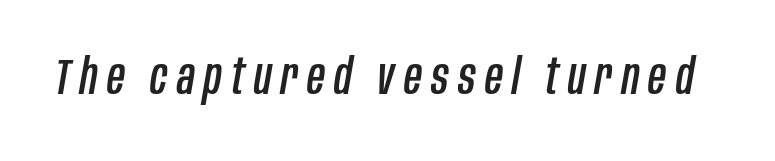
{"italic": "yes", "lean": "right", "slant_degrees": 10, "width": "condensed", "stroke_contrast": "low", "x_height": "large", "monospaced": "no", "underline": "no", "glyph_px": 49}
